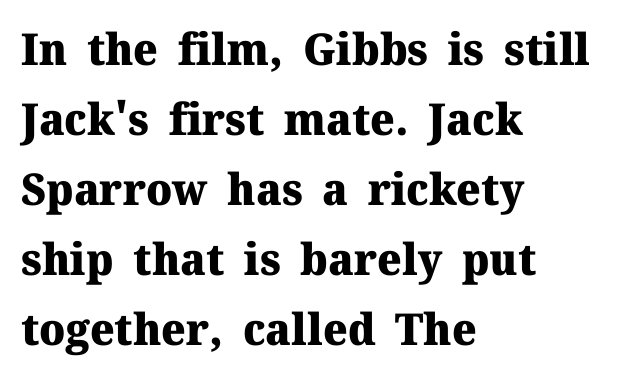
The image shows 44 px heavy serif type, upright; set left-aligned, normal line spacing (1.59x), normal letter spacing, not underlined; medium stroke contrast and a medium x-height.
